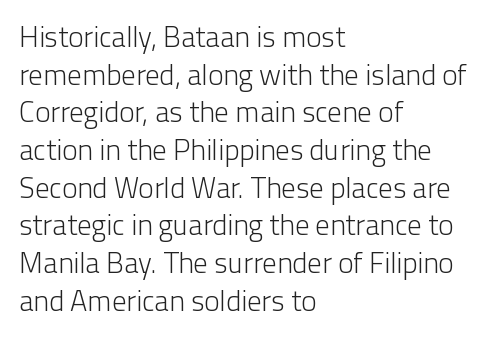
Typographically, this falls in the sans-serif category. The space beneath each line is pristine and unruled. Spacing verdict: proportional, widths tailored to each character. The lines in this sample share a left origin and differ only in where they stop. The letters stand straight up with perfectly vertical stems.
